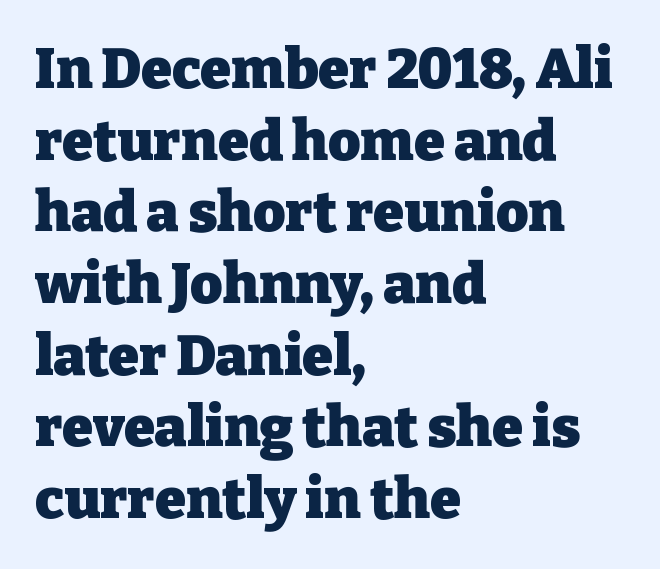
The image shows 56 px heavy serif type, upright; set left-aligned, normal line spacing (1.28x), normal letter spacing, not underlined; low stroke contrast and a medium x-height.
